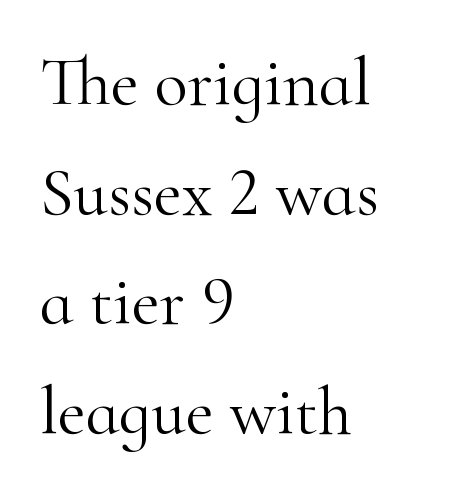
The string is rendered with underlining switched off. The lines in this sample share a left origin and differ only in where they stop. The typeface chosen for these lines features serifs. The weight would be labelled regular, book, light, or lighter still. The face used here is proportionally spaced, like ordinary book or web type.
